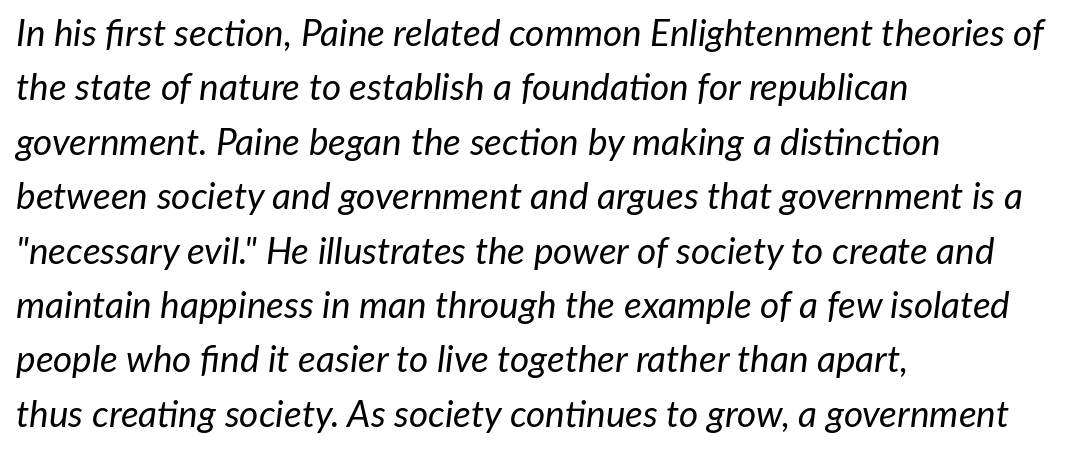
The image shows 37 px regular-weight type, italic (leaning right); set left-aligned, normal line spacing (1.47x), normal letter spacing, not underlined; low stroke contrast and a medium x-height.
